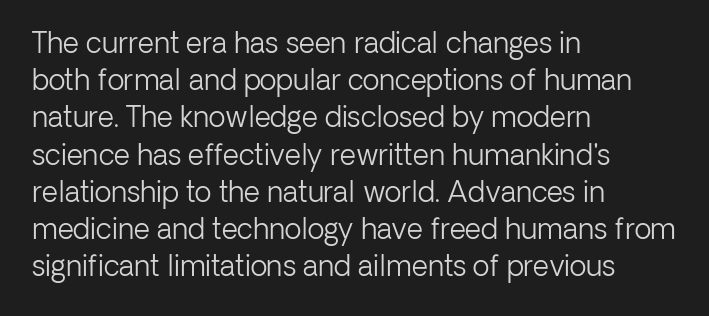
The image shows 28 px light sans-serif type, upright; set left-aligned, normal line spacing (1.33x), normal letter spacing, not underlined; low stroke contrast and a medium x-height.
